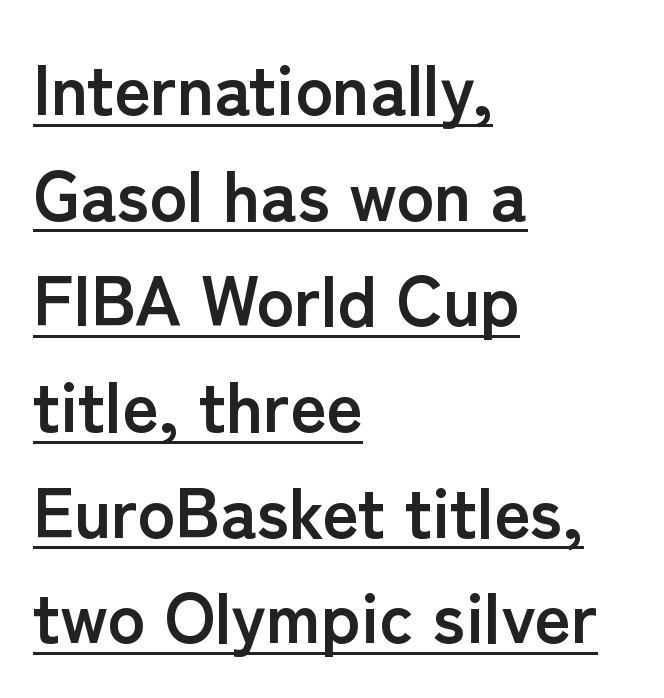
Every character sits straight up, as roman type does. The rendering keeps characters at their native spacing. The ragged edge is on the right, which tells us the setting is flush left. A typesetter would label this face a sans. The sample has been set heavy, in full bold.
